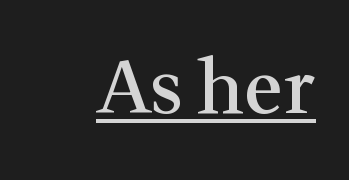
Caption: semibold face, moderately heavy strokes. The passage shown is typed in a proportional face where columns would drift. The passage shown is typeset with a serif family. Short note: letters normally spaced. No italicization has been applied; the sample stays upright.
